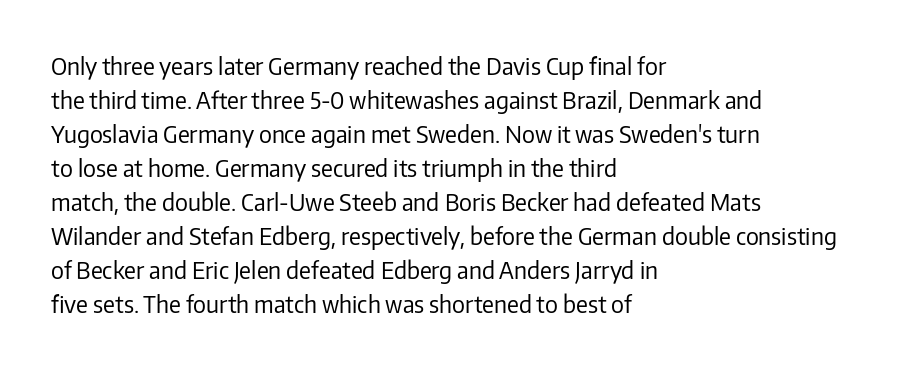
Q: Is the text bold? A: No.
Q: Is the text italic (slanted)? A: No, it is upright.
Q: Is the text underlined? A: No.
Q: How is the paragraph aligned? A: Left-aligned.
Q: Is the spacing between letters normal or unusually wide? A: Normal.
Q: Is the spacing between lines tight, normal or loose? A: Normal.
